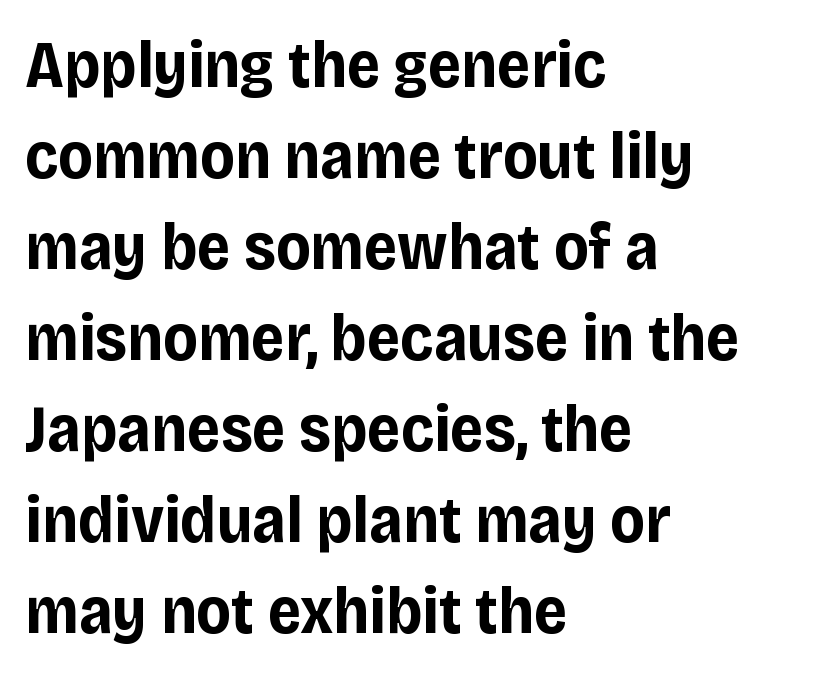
The image shows 66 px bold sans-serif type, upright; set left-aligned, normal line spacing (1.38x), normal letter spacing, not underlined; low stroke contrast and a large x-height.
